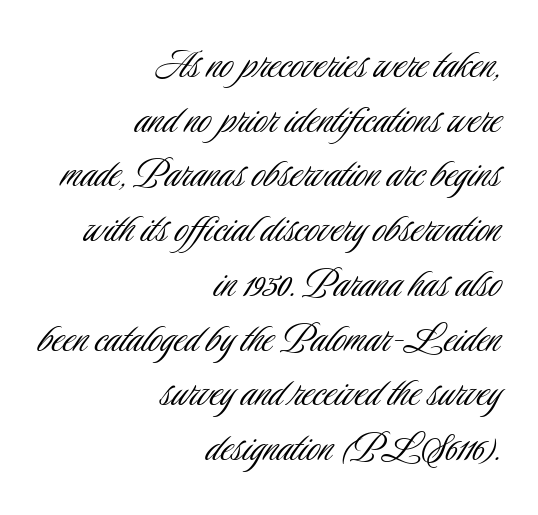
{"serif": "no", "bold": "no", "weight": "light", "width": "condensed", "stroke_contrast": "low", "x_height": "small", "monospaced": "no", "underline": "no", "align": "right", "line_spacing_ratio": 1.19, "letter_spacing": "normal", "letter_spacing_em": 0.0, "glyph_px": 46}
